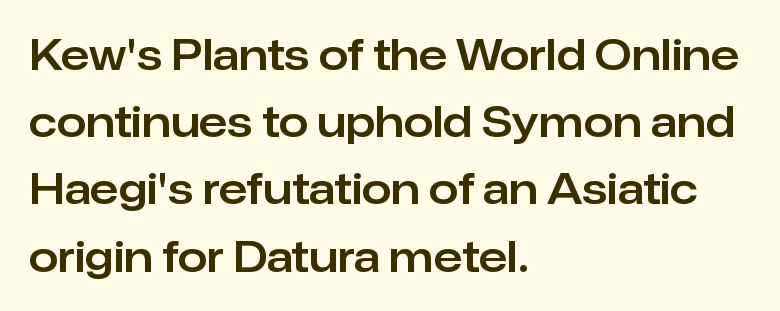
{"serif": "no", "italic": "no", "width": "normal", "stroke_contrast": "low", "x_height": "medium", "monospaced": "no", "underline": "no", "align": "left", "line_spacing": "normal", "line_spacing_ratio": 1.6, "letter_spacing": "normal", "letter_spacing_em": 0.0, "glyph_px": 42}
